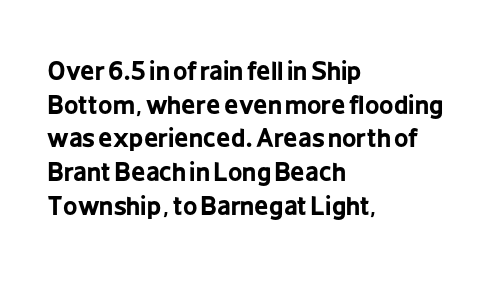
Students, note that the glyphs here touch the page at normal intervals. Chunky letters — that's bold for sure. Descenders are the only things crossing below the line. Notice how the passage keeps a crisp vertical edge on the left only.
